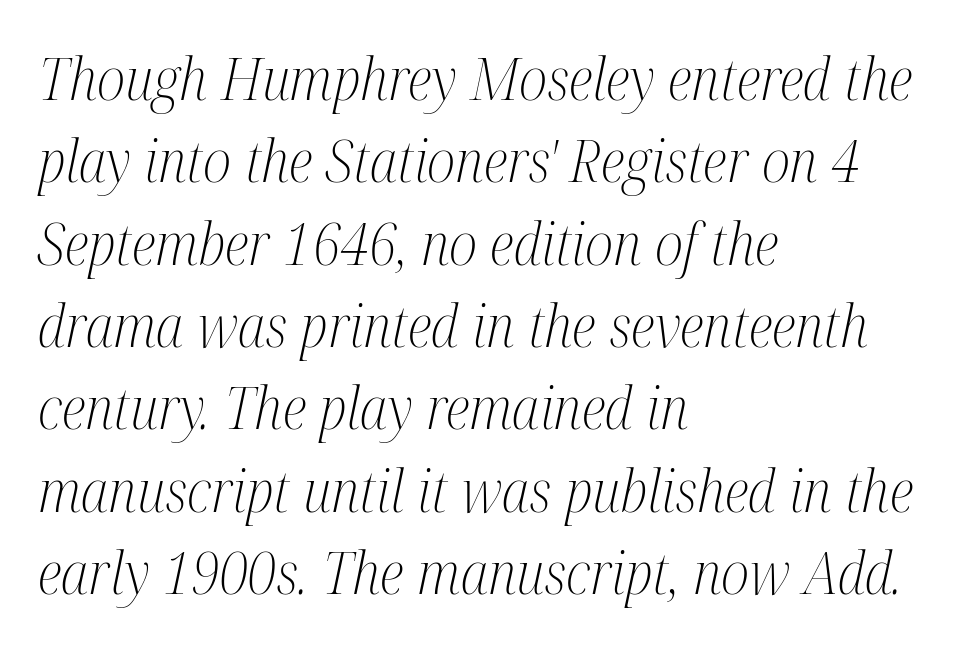
The image shows 58 px light, condensed serif type, italic (leaning right); set left-aligned, normal line spacing (1.42x), normal letter spacing, not underlined; medium stroke contrast and a medium x-height.
